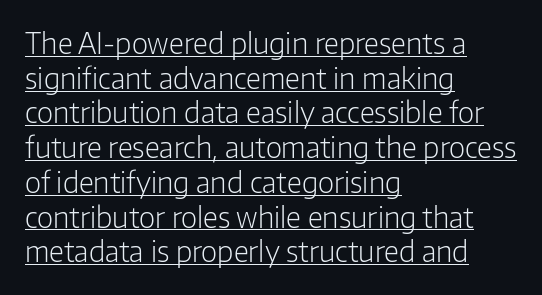
Varying glyph widths throughout — classic text-font behaviour. This sample uses an upright cut, with every glyph sitting square on the baseline. Tracking value appears to be zero — textbook default spacing. Underlined type. The strokes carry an ordinary text weight at most. Casual observation: everything's shoved over to the left.
